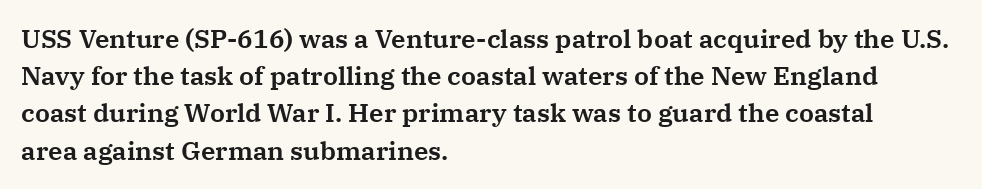
The passage is arranged the way most books set body copy — flush left. No extra tracking has been applied to these lines. You can tell it's not italic because the verticals are truly vertical. The leading is moderate, giving the passage an even texture. The specimen omits any rule beneath the text block's lines.
